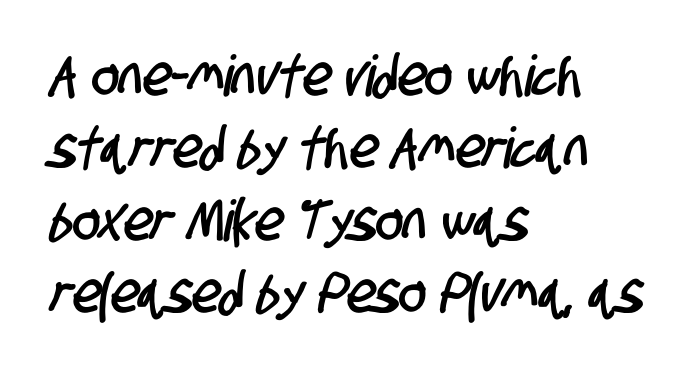
The image shows 57 px condensed sans-serif type; set left-aligned, normal line spacing (1.27x), normal letter spacing, not underlined; low stroke contrast and a large x-height.
